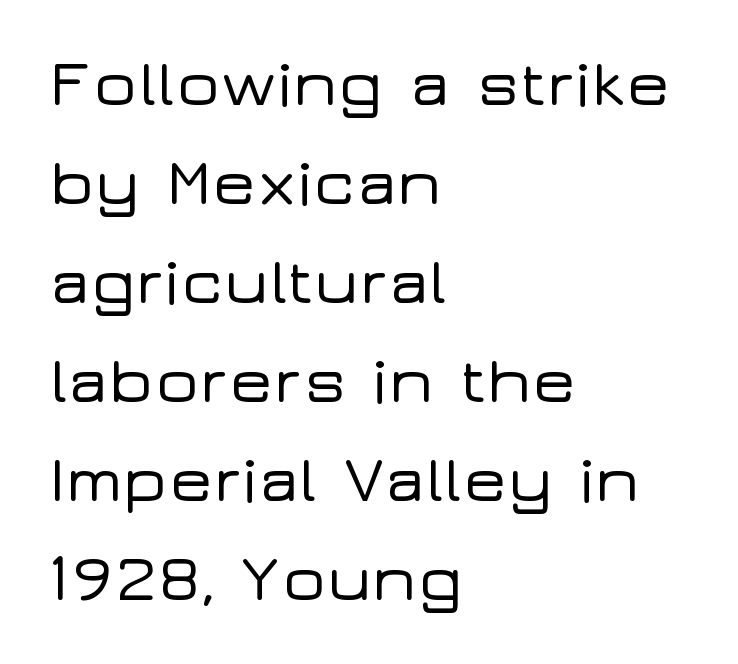
Q: Is the text italic (slanted)? A: No, it is upright.
Q: Is the typeface a serif or a sans-serif typeface? A: Sans-serif.
Q: Is the text underlined? A: No.
Q: How is the paragraph aligned? A: Left-aligned.
Q: Is the spacing between letters normal or unusually wide? A: Normal.
Q: Is the spacing between lines tight, normal or loose? A: Normal.
Q: Width (condensed, normal, or wide)? A: Wide.
Q: Stroke contrast? A: Low.
Q: x-height? A: Medium.
Q: Monospaced? A: No.
